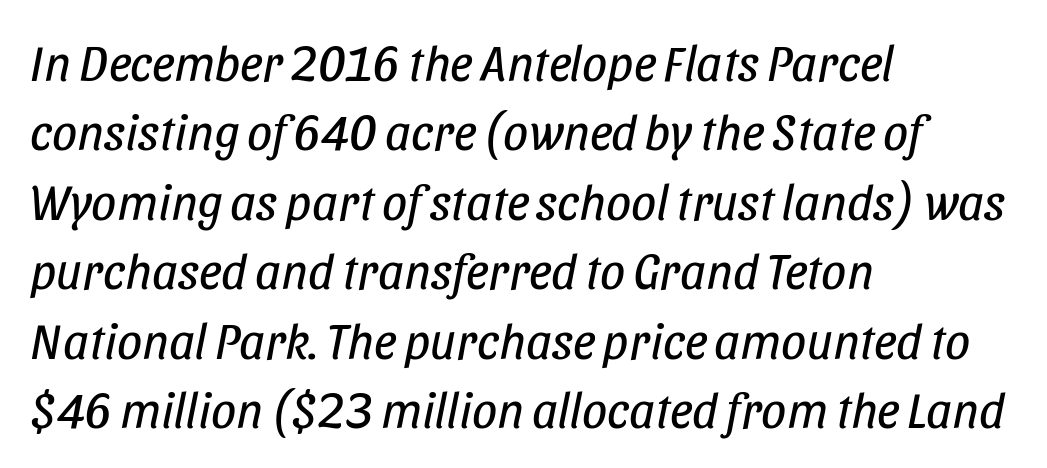
Q: Is the text bold? A: No.
Q: Is the text italic (slanted)? A: Yes, it leans right by about 11 degrees.
Q: Is the text underlined? A: No.
Q: How is the paragraph aligned? A: Left-aligned.
Q: Is the spacing between letters normal or unusually wide? A: Normal.
Q: Is the spacing between lines tight, normal or loose? A: Normal.
Q: Width (condensed, normal, or wide)? A: Condensed.
Q: Stroke contrast? A: Low.
Q: x-height? A: Large.
Q: Monospaced? A: No.
